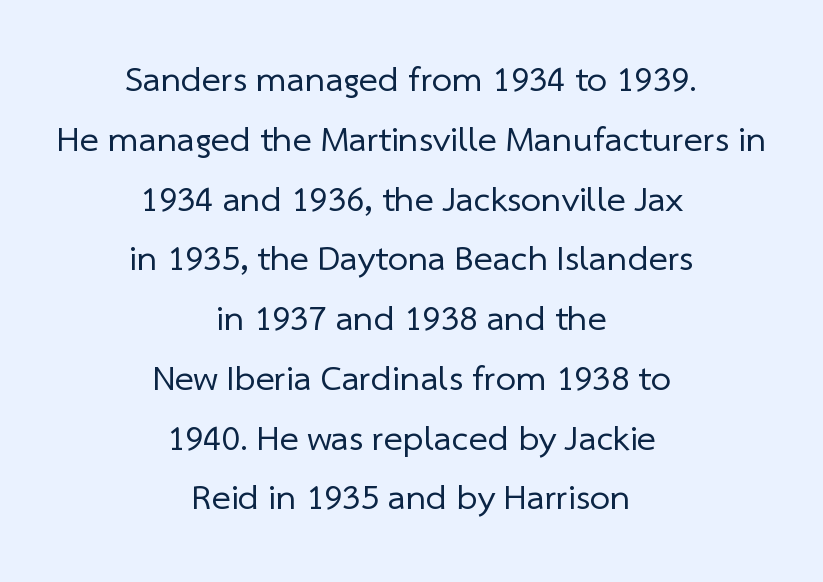
Q: Is the text bold? A: No.
Q: Is the typeface a serif or a sans-serif typeface? A: Sans-serif.
Q: Is the text underlined? A: No.
Q: How is the paragraph aligned? A: Centered.
Q: Is the spacing between letters normal or unusually wide? A: Normal.
Q: Is the spacing between lines tight, normal or loose? A: Normal.
Q: Width (condensed, normal, or wide)? A: Normal.
Q: Stroke contrast? A: Low.
Q: x-height? A: Medium.
Q: Monospaced? A: No.
